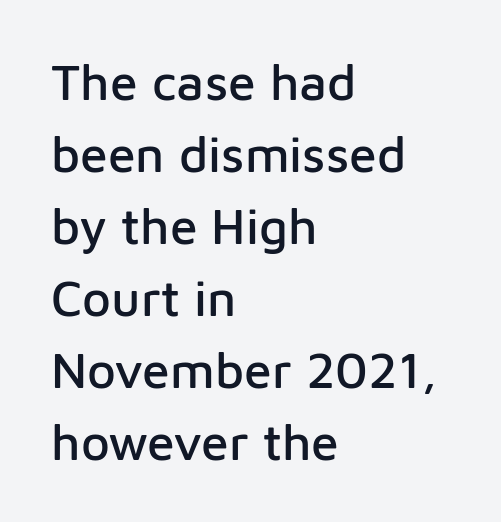
The image shows 50 px sans-serif type, upright; set left-aligned, normal line spacing (1.44x), normal letter spacing, not underlined; low stroke contrast and a medium x-height.
